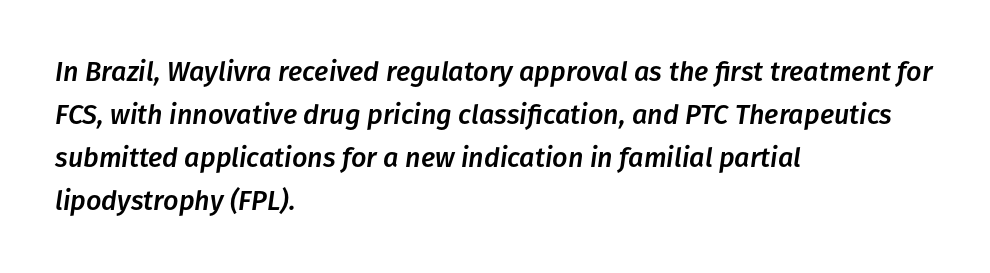
Q: Is the text italic (slanted)? A: Yes, it leans right by about 8 degrees.
Q: Is the text underlined? A: No.
Q: How is the paragraph aligned? A: Left-aligned.
Q: Is the spacing between letters normal or unusually wide? A: Normal.
Q: Is the spacing between lines tight, normal or loose? A: Normal.
